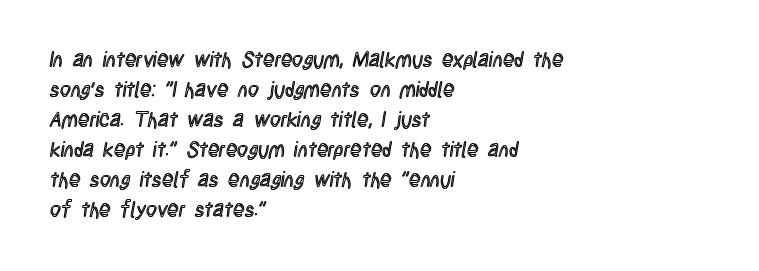
The gaps between neighbouring characters are ordinary and unremarkable. This rendering uses left alignment, leaving the right contour irregular. Horizontal bands of white between lines are of average thickness. The strip under each line holds only bare page.
